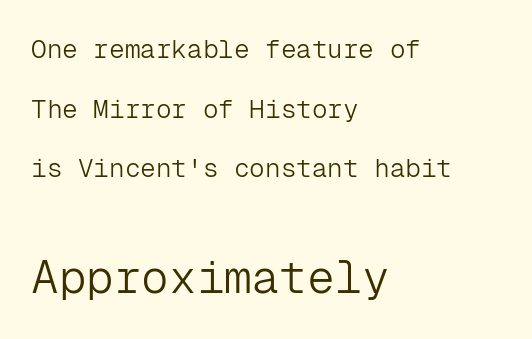
The image shows 46 px light sans-serif type, upright, monospaced; set left-aligned, loose line spacing (2.29x), normal letter spacing, not underlined; the second (bottom) block is 1.77x larger; low stroke contrast and a medium x-height.
